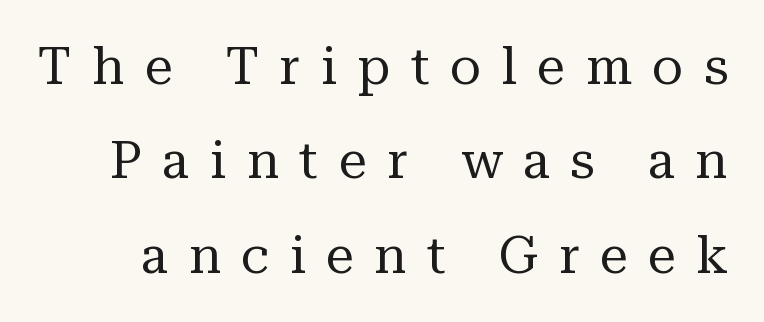
Check under the words: just untouched page. Think standard paragraph weight, or any step lighter than that. Think of a printed novel: that variable character pitch is what you see here. Substantial extra tracking has been applied to these lines. Classification — serif. Do the letters lean? They stand straight.
